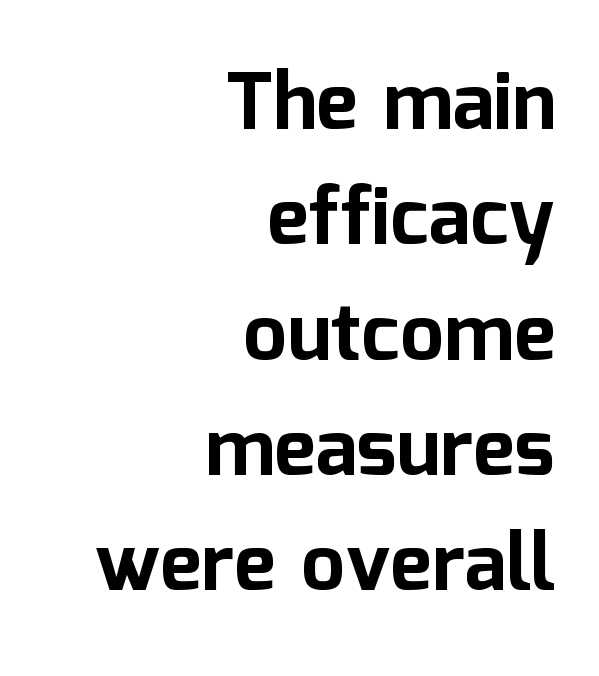
Q: Is the text bold? A: Yes.
Q: Is the text italic (slanted)? A: No, it is upright.
Q: Is the typeface a serif or a sans-serif typeface? A: Sans-serif.
Q: Is the text underlined? A: No.
Q: How is the paragraph aligned? A: Right-aligned.
Q: Is the spacing between letters normal or unusually wide? A: Normal.
Q: Is the spacing between lines tight, normal or loose? A: Normal.
Q: Width (condensed, normal, or wide)? A: Normal.
Q: Stroke contrast? A: Low.
Q: x-height? A: Medium.
Q: Monospaced? A: No.
